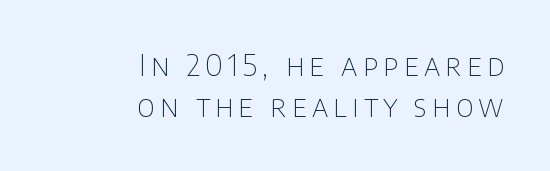
Q: Is the text bold? A: No.
Q: Is the text italic (slanted)? A: No, it is upright.
Q: Is the typeface a serif or a sans-serif typeface? A: Sans-serif.
Q: Is the text underlined? A: No.
Q: How is the paragraph aligned? A: Right-aligned.
Q: Is the spacing between lines tight, normal or loose? A: Normal.
Q: Width (condensed, normal, or wide)? A: Normal.
Q: Stroke contrast? A: Low.
Q: x-height? A: Large.
Q: Monospaced? A: No.
